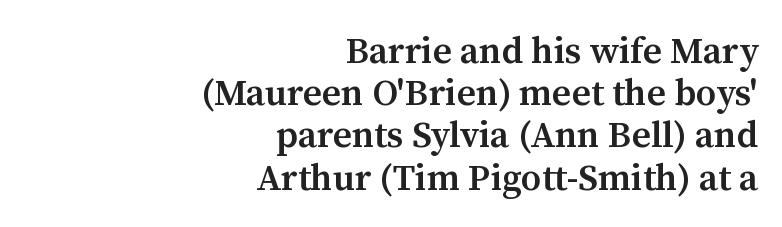
Observe the ordinary spacing: letters are neighbours, not strangers. The passage is arranged like a letterhead date or caption credit — flush right. Looks like regular typesetting: each glyph gets only the width it needs. You could barely slide anything between these rows. This sample uses a serif face.
